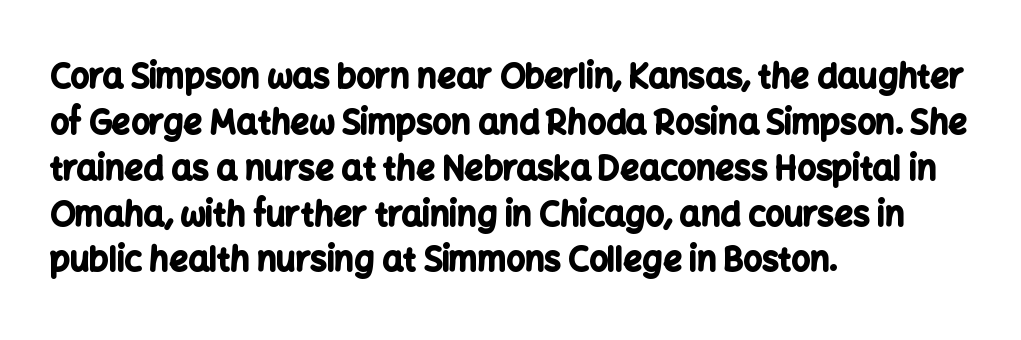
Q: Is the text bold? A: Yes.
Q: Is the text italic (slanted)? A: No, it is upright.
Q: Is the typeface a serif or a sans-serif typeface? A: Sans-serif.
Q: Is the text underlined? A: No.
Q: How is the paragraph aligned? A: Left-aligned.
Q: Is the spacing between letters normal or unusually wide? A: Normal.
Q: Is the spacing between lines tight, normal or loose? A: Normal.
Q: Width (condensed, normal, or wide)? A: Normal.
Q: Stroke contrast? A: Low.
Q: x-height? A: Medium.
Q: Monospaced? A: No.
